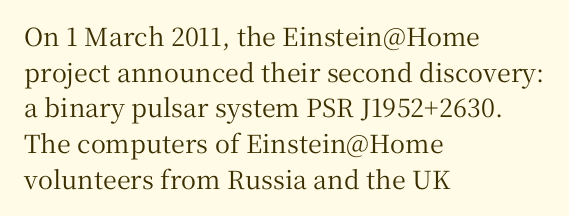
Q: Is the text italic (slanted)? A: No, it is upright.
Q: Is the text underlined? A: No.
Q: How is the paragraph aligned? A: Left-aligned.
Q: Is the spacing between letters normal or unusually wide? A: Normal.
Q: Is the spacing between lines tight, normal or loose? A: Normal.
